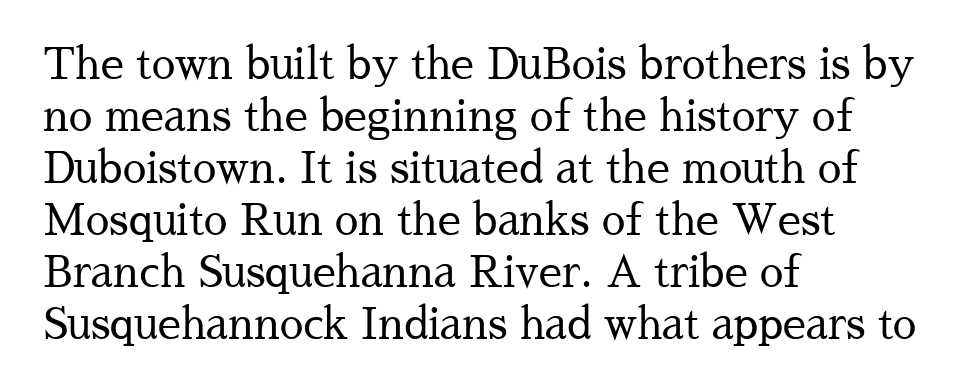
Quick note: not italic, upright. To sum up the face: it has serifs. The setting favours the left margin, as ordinary paragraphs usually do. Spacing between characters is what you'd get straight out of the box. Is this a fixed-width face? No — the glyphs have proportional, varying widths. Unbolded letterforms with no extra heft.
